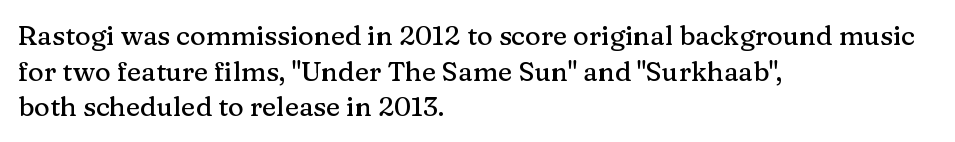
Q: Is the text italic (slanted)? A: No, it is upright.
Q: Is the text underlined? A: No.
Q: How is the paragraph aligned? A: Left-aligned.
Q: Is the spacing between letters normal or unusually wide? A: Normal.
Q: Is the spacing between lines tight, normal or loose? A: Normal.
